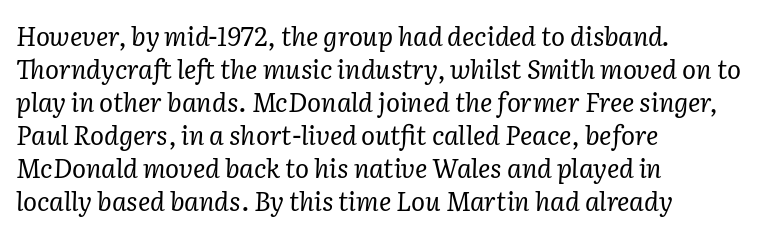
Q: Is the text bold? A: No.
Q: Is the text italic (slanted)? A: Yes, it leans right by about 2 degrees.
Q: Is the text underlined? A: No.
Q: How is the paragraph aligned? A: Left-aligned.
Q: Is the spacing between letters normal or unusually wide? A: Normal.
Q: Is the spacing between lines tight, normal or loose? A: Normal.
